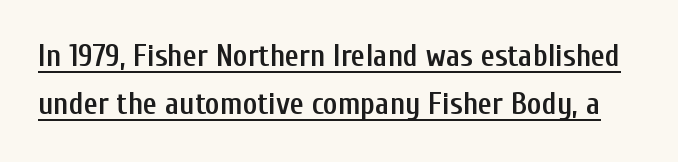
Q: Is the text bold? A: Semi-bold.
Q: Is the text italic (slanted)? A: No, it is upright.
Q: Is the typeface a serif or a sans-serif typeface? A: Sans-serif.
Q: Is the text underlined? A: Yes.
Q: Is the spacing between letters normal or unusually wide? A: Normal.
Q: Is the spacing between lines tight, normal or loose? A: Normal.
Q: Width (condensed, normal, or wide)? A: Condensed.
Q: Stroke contrast? A: Low.
Q: x-height? A: Medium.
Q: Monospaced? A: No.
